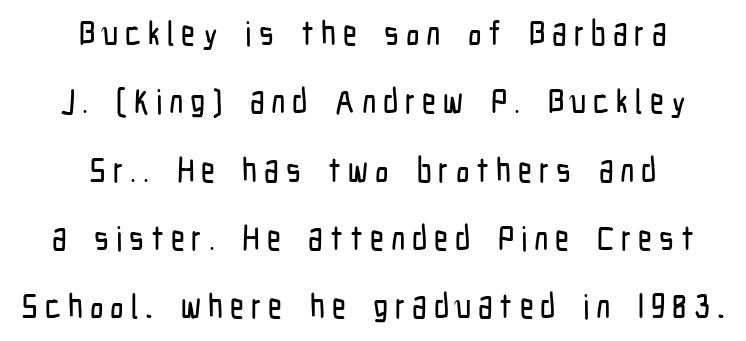
{"serif": "no", "italic": "no", "width": "condensed", "stroke_contrast": "low", "x_height": "medium", "monospaced": "no", "underline": "no", "align": "center", "line_spacing": "loose", "line_spacing_ratio": 2.01, "letter_spacing": "wide", "letter_spacing_em": 0.2, "glyph_px": 34}
